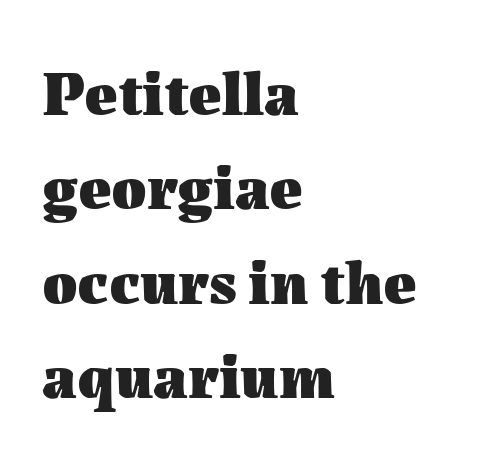
Q: Is the text bold? A: Yes.
Q: Is the text italic (slanted)? A: No, it is upright.
Q: Is the text underlined? A: No.
Q: How is the paragraph aligned? A: Left-aligned.
Q: Is the spacing between letters normal or unusually wide? A: Normal.
Q: Is the spacing between lines tight, normal or loose? A: Normal.
Q: Width (condensed, normal, or wide)? A: Normal.
Q: Stroke contrast? A: Medium.
Q: x-height? A: Medium.
Q: Monospaced? A: No.
